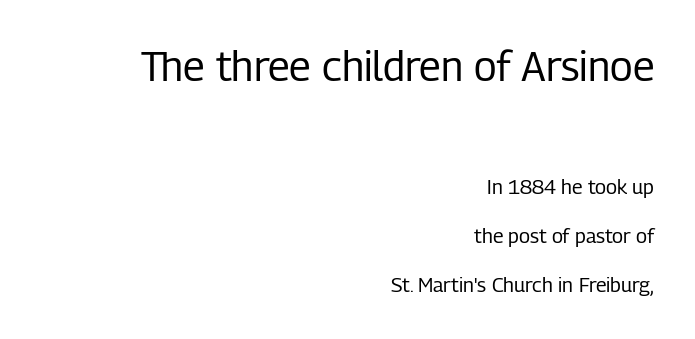
Alignment: flush right. Look at the bottom of the vertical strokes: they stop flat, with no serifs. The font is comparable to plain body text, perhaps lighter. Posture: upright roman. Scale decreases going downward across the two blocks.
